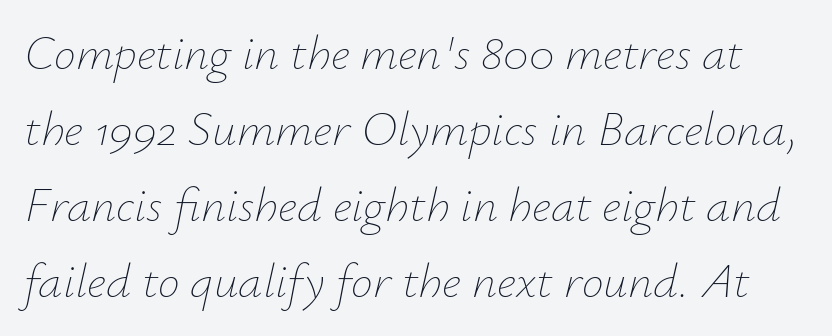
The image shows 49 px thin type, italic (leaning right); set normal line spacing (1.55x), normal letter spacing, not underlined; low stroke contrast and a small x-height.
